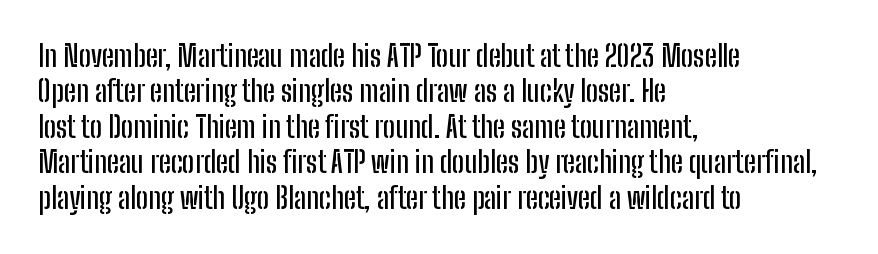
The image shows 29 px condensed sans-serif type, upright; set left-aligned, line spacing 1.22x, normal letter spacing, not underlined; low stroke contrast and a medium x-height.
